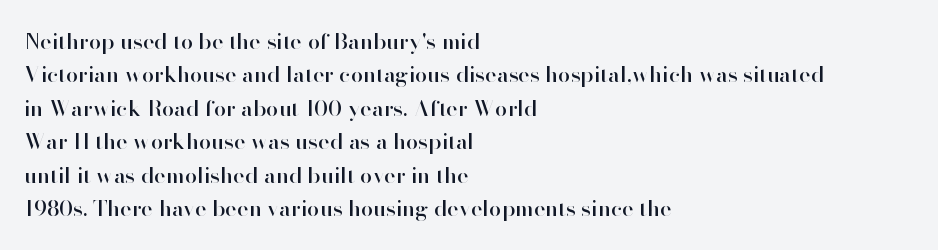
The image shows 22 px text type, upright; set left-aligned, normal line spacing (1.52x), normal letter spacing, not underlined.
